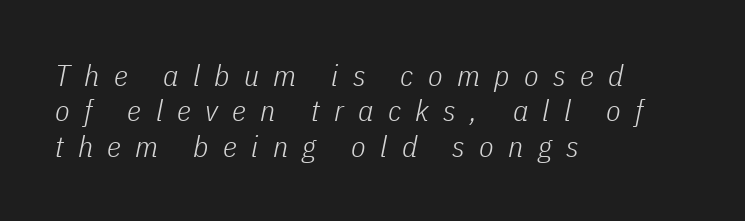
The image shows 30 px light, condensed type, italic (leaning right); set left-aligned, line spacing 1.18x, unusually wide letter spacing (+0.48 em), not underlined; low stroke contrast and a medium x-height.
